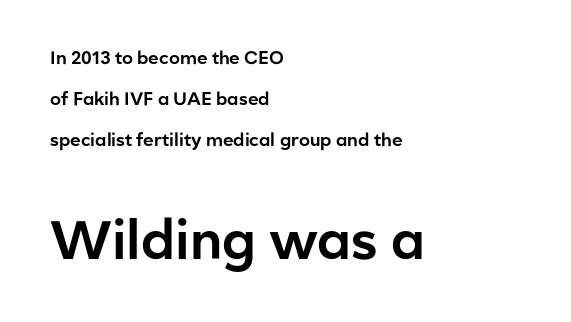
{"serif": "no", "italic": "no", "width": "normal", "stroke_contrast": "low", "x_height": "medium", "monospaced": "no", "underline": "no", "align": "left", "line_spacing": "loose", "line_spacing_ratio": 2.29, "letter_spacing": "normal", "letter_spacing_em": 0.0, "larger_block": "second", "size_ratio": 3.0, "glyph_px": 54}
